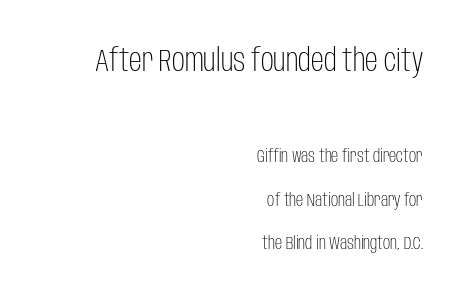
In CSS terms this would be text-align: right. Each letter's strokes conclude bluntly, with no projecting serifs. The upper block of text is set noticeably larger than the block beneath it. The string is rendered with underlining switched off. No letter is thick-stroked: the sample isn't bold. Notice how the stems are strictly vertical — no italics here.
